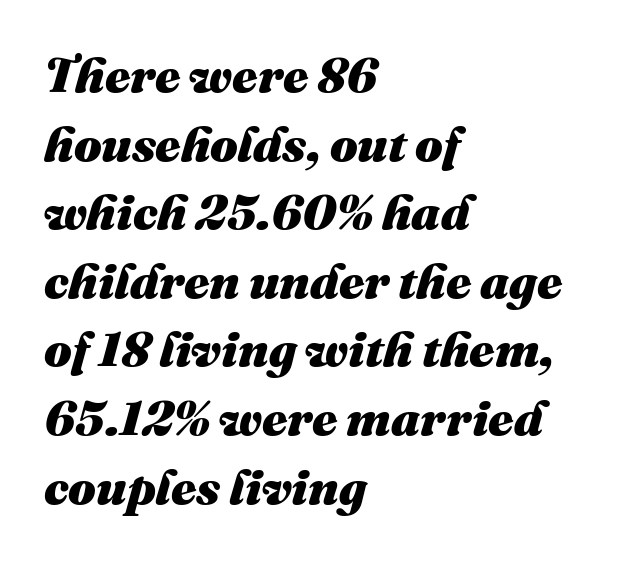
{"italic": "yes", "lean": "right", "slant_degrees": 16, "bold": "yes", "weight": "heavy", "width": "normal", "stroke_contrast": "medium", "x_height": "medium", "monospaced": "no", "underline": "no", "align": "left", "line_spacing": "normal", "line_spacing_ratio": 1.4, "letter_spacing": "normal", "letter_spacing_em": 0.0, "glyph_px": 49}
